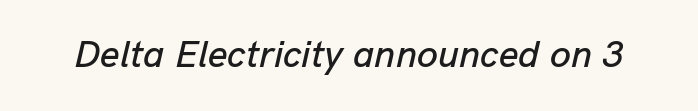
{"italic": "yes", "lean": "right", "slant_degrees": 13, "width": "normal", "stroke_contrast": "low", "x_height": "medium", "monospaced": "no", "underline": "no", "letter_spacing": "normal", "letter_spacing_em": 0.0, "glyph_px": 38}
